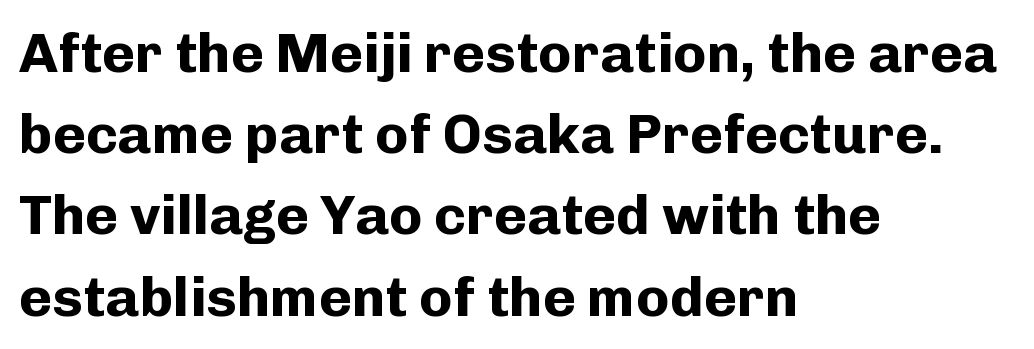
You could call the tracking neutral — neither tight nor loose. Check the space under the baseline: it is left empty. Is there much room between lines? A standard amount, neither cramped nor airy. Upright lettering throughout.
